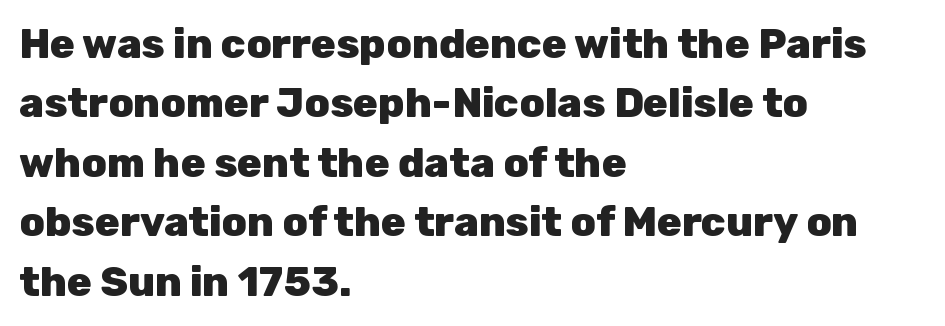
The image shows 41 px heavy sans-serif type, upright; set left-aligned, normal line spacing (1.45x), normal letter spacing, not underlined; low stroke contrast and a medium x-height.
